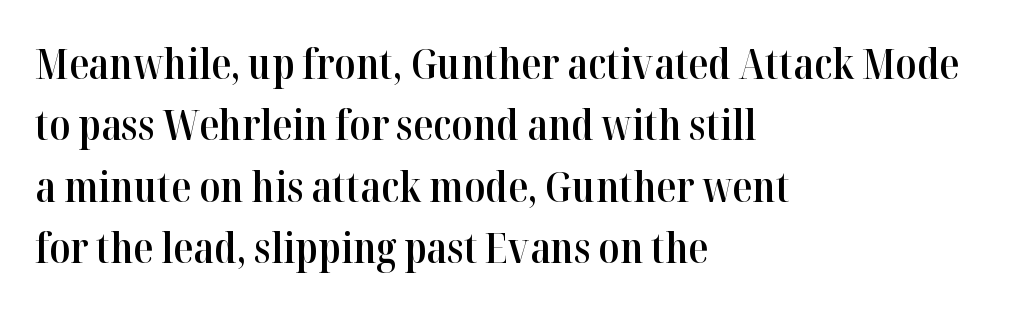
The image shows 41 px semibold serif type, upright; set left-aligned, normal line spacing (1.5x), normal letter spacing, not underlined; high stroke contrast and a medium x-height.
